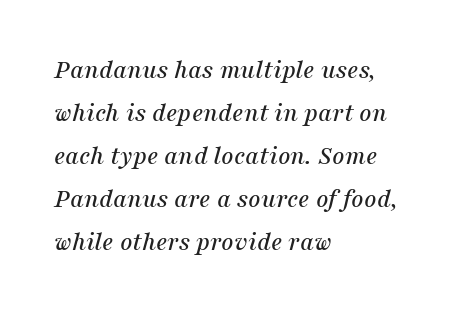
Q: Is the text italic (slanted)? A: Yes, it leans right by about 16 degrees.
Q: Is the text underlined? A: No.
Q: How is the paragraph aligned? A: Left-aligned.
Q: Is the spacing between letters normal or unusually wide? A: Normal.
Q: Is the spacing between lines tight, normal or loose? A: Normal.
